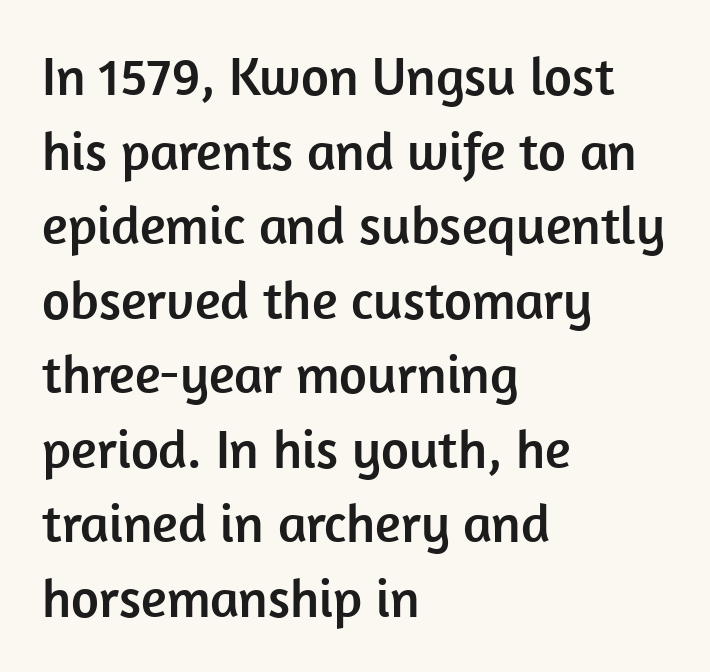
Q: Is the text italic (slanted)? A: No, it is upright.
Q: Is the typeface a serif or a sans-serif typeface? A: Sans-serif.
Q: Is the text underlined? A: No.
Q: How is the paragraph aligned? A: Left-aligned.
Q: Is the spacing between letters normal or unusually wide? A: Normal.
Q: Is the spacing between lines tight, normal or loose? A: Normal.
Q: Width (condensed, normal, or wide)? A: Normal.
Q: Stroke contrast? A: Low.
Q: x-height? A: Medium.
Q: Monospaced? A: No.
